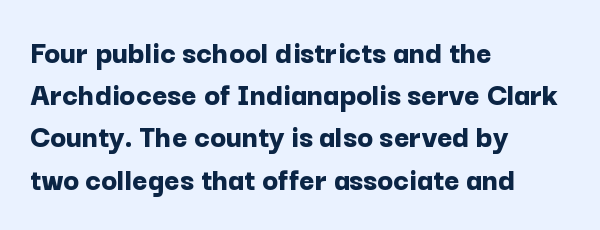
{"serif": "no", "italic": "no", "bold": "yes", "weight": "bold", "width": "normal", "stroke_contrast": "low", "x_height": "medium", "monospaced": "no", "underline": "no", "align": "left", "line_spacing": "normal", "line_spacing_ratio": 1.28, "letter_spacing": "normal", "letter_spacing_em": 0.0, "glyph_px": 33}
